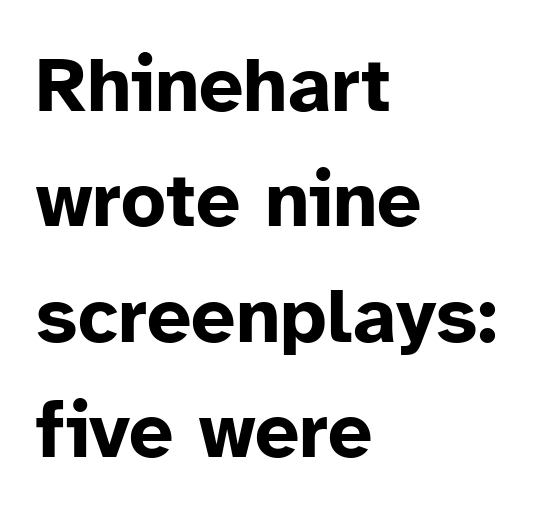
{"serif": "no", "italic": "no", "bold": "yes", "weight": "bold", "width": "normal", "stroke_contrast": "low", "x_height": "medium", "monospaced": "no", "underline": "no", "align": "left", "line_spacing": "normal", "line_spacing_ratio": 1.48, "letter_spacing": "normal", "letter_spacing_em": 0.0, "glyph_px": 78}
